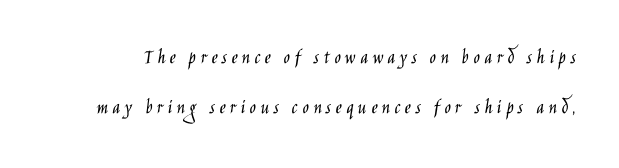
Q: Is the text bold? A: No.
Q: Is the text italic (slanted)? A: Yes.
Q: Is the text underlined? A: No.
Q: Is the spacing between letters normal or unusually wide? A: Unusually wide.
Q: Is the spacing between lines tight, normal or loose? A: Loose.
